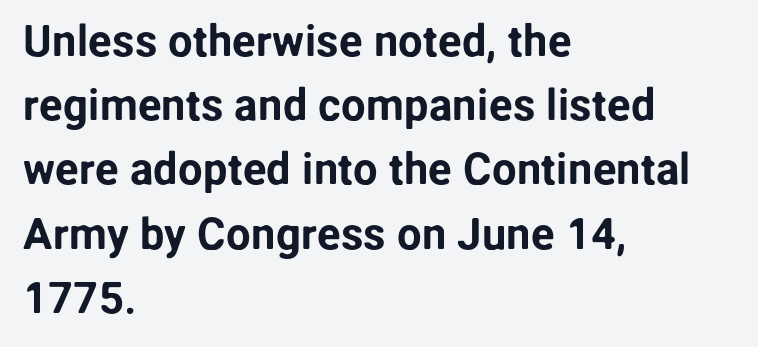
The image shows 44 px sans-serif type, upright; set left-aligned, normal line spacing (1.46x), normal letter spacing, not underlined; low stroke contrast and a medium x-height.
